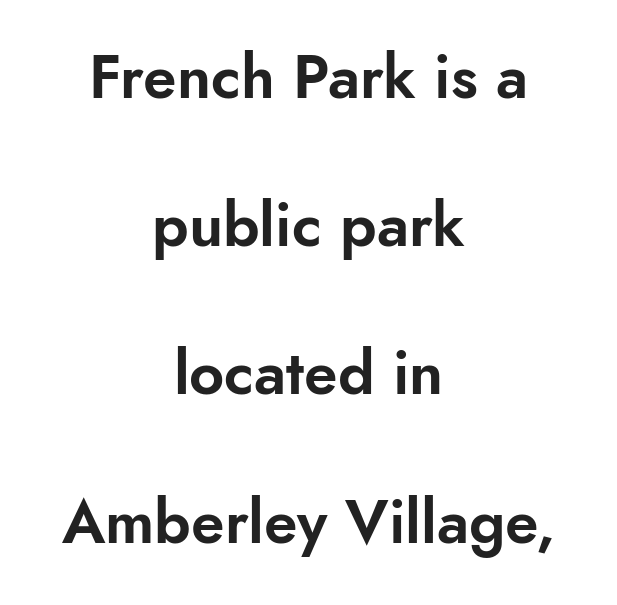
{"serif": "no", "italic": "no", "width": "normal", "stroke_contrast": "low", "x_height": "small", "monospaced": "no", "underline": "no", "align": "center", "line_spacing": "loose", "line_spacing_ratio": 2.43, "letter_spacing": "normal", "letter_spacing_em": 0.0, "glyph_px": 61}
